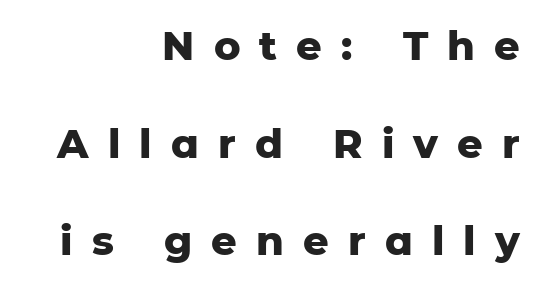
The image shows 40 px heavy sans-serif type, upright; set right-aligned, loose line spacing (2.44x), unusually wide letter spacing (+0.48 em), not underlined; low stroke contrast and a medium x-height.
